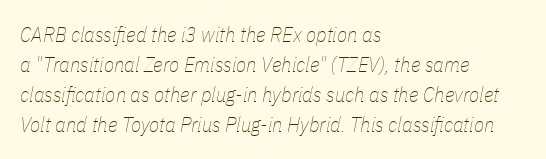
{"italic": "yes", "lean": "right", "slant_degrees": 11, "bold": "no", "underline": "no", "align": "left", "line_spacing": "normal", "line_spacing_ratio": 1.43, "letter_spacing": "normal", "letter_spacing_em": 0.0, "glyph_px": 21}
